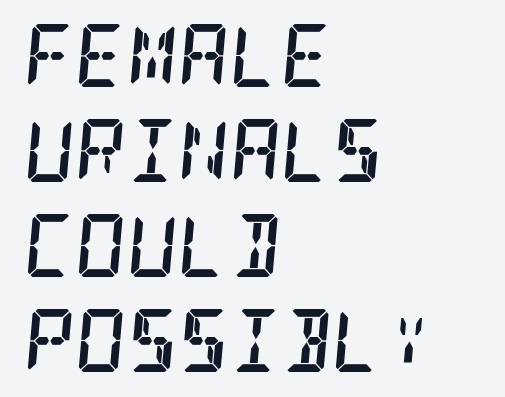
{"serif": "yes", "italic": "yes", "lean": "right", "slant_degrees": 5, "bold": "yes", "weight": "semibold", "width": "condensed", "stroke_contrast": "low", "x_height": "large", "underline": "no", "align": "left", "line_spacing": "normal", "line_spacing_ratio": 1.51, "letter_spacing": "normal", "letter_spacing_em": 0.0, "glyph_px": 63}
